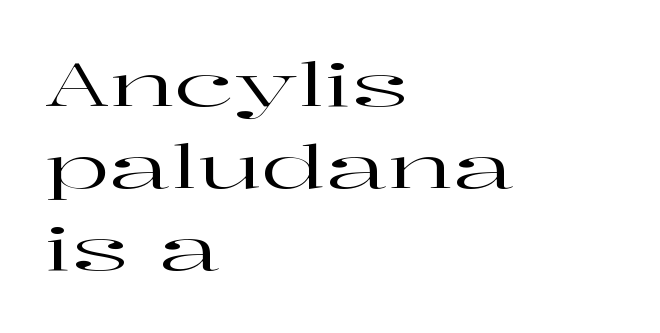
Q: Is the text italic (slanted)? A: No, it is upright.
Q: Is the typeface a serif or a sans-serif typeface? A: Serif.
Q: Is the text underlined? A: No.
Q: How is the paragraph aligned? A: Left-aligned.
Q: Is the spacing between letters normal or unusually wide? A: Normal.
Q: Is the spacing between lines tight, normal or loose? A: Normal.
Q: Width (condensed, normal, or wide)? A: Wide.
Q: Stroke contrast? A: High.
Q: x-height? A: Medium.
Q: Monospaced? A: No.
